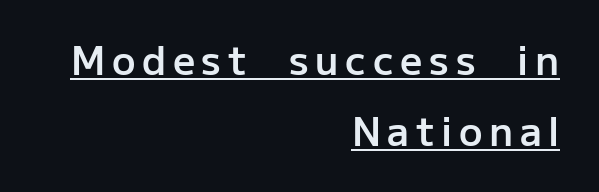
The image shows 39 px semibold sans-serif type, upright; set right-aligned, line spacing 1.83x, underlined; low stroke contrast and a medium x-height.
